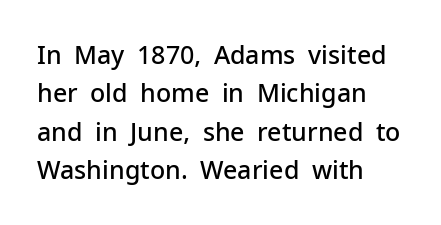
{"italic": "no", "bold": "semi", "underline": "no", "align": "left", "line_spacing": "normal", "line_spacing_ratio": 1.54, "letter_spacing": "normal", "letter_spacing_em": 0.0, "glyph_px": 25}
